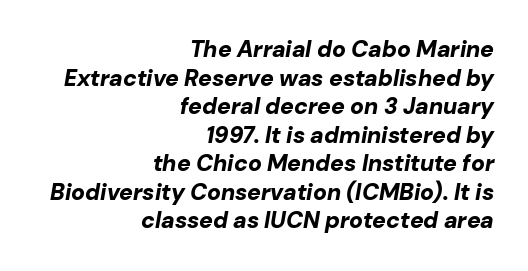
Q: Is the text bold? A: Yes.
Q: Is the text italic (slanted)? A: Yes, it leans right by about 10 degrees.
Q: Is the text underlined? A: No.
Q: How is the paragraph aligned? A: Right-aligned.
Q: Is the spacing between letters normal or unusually wide? A: Normal.
